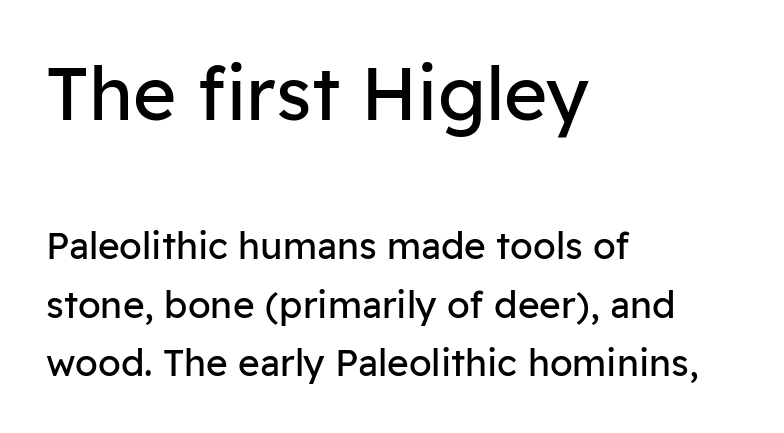
Q: Is the text bold? A: No.
Q: Is the text italic (slanted)? A: No, it is upright.
Q: Is the typeface a serif or a sans-serif typeface? A: Sans-serif.
Q: Is the text underlined? A: No.
Q: How is the paragraph aligned? A: Left-aligned.
Q: Is the spacing between letters normal or unusually wide? A: Normal.
Q: Is the spacing between lines tight, normal or loose? A: Normal.
Q: Which block of text is set in a larger size, the first (top) or the second (bottom)? A: The first (top) one.
Q: Width (condensed, normal, or wide)? A: Normal.
Q: Stroke contrast? A: Low.
Q: x-height? A: Medium.
Q: Monospaced? A: No.
